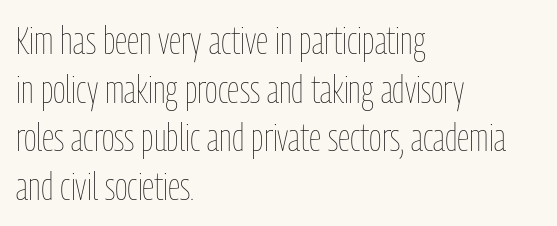
Vertical strokes here are truly vertical. Counters stay open thanks to moderate or lighter strokes. This sample keeps an unexceptional amount of space between lines. All the whitespace from short lines collects on the right.
